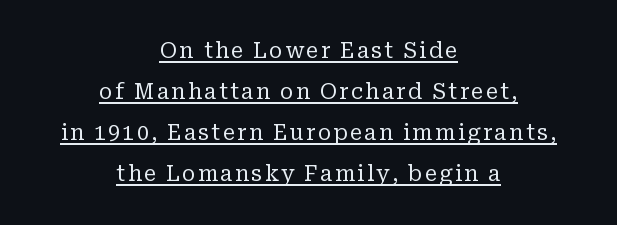
{"italic": "no", "bold": "no", "underline": "yes", "align": "center", "line_spacing": "loose", "line_spacing_ratio": 1.95, "glyph_px": 21}
